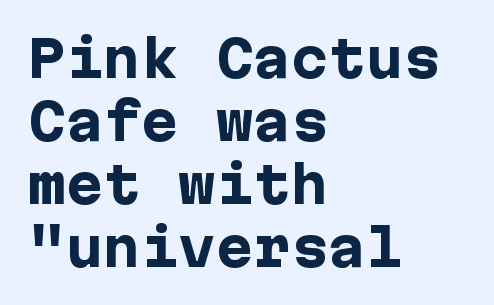
{"serif": "no", "italic": "no", "bold": "yes", "weight": "heavy", "width": "normal", "stroke_contrast": "low", "x_height": "medium", "underline": "no", "align": "left", "line_spacing": "normal", "line_spacing_ratio": 1.26, "letter_spacing": "normal", "letter_spacing_em": 0.0, "glyph_px": 50}
